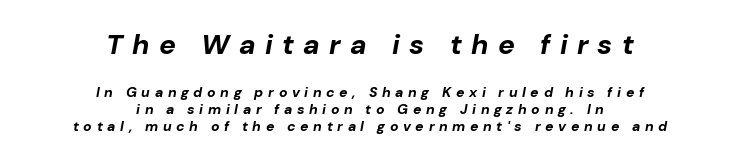
{"italic": "yes", "lean": "right", "slant_degrees": 10, "bold": "yes", "weight": "bold", "width": "normal", "stroke_contrast": "low", "x_height": "medium", "monospaced": "no", "underline": "no", "align": "center", "line_spacing_ratio": 1.23, "letter_spacing": "wide", "letter_spacing_em": 0.33, "larger_block": "first", "size_ratio": 2.0, "glyph_px": 28}
